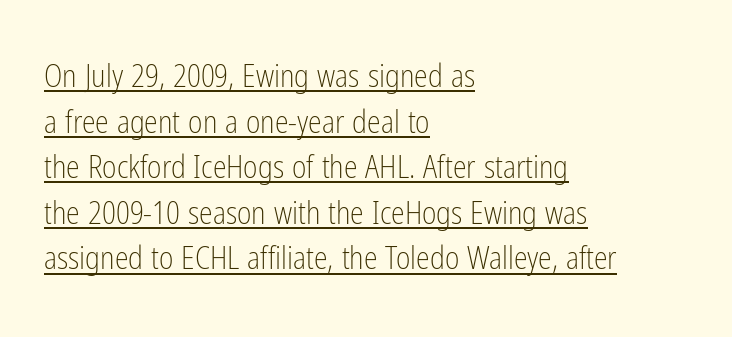
Observe the absence of serifs on each vertical stroke in this sample. This is underlined copy, the kind a proofreader might mark for attention. A typesetter would call this proportional, since set widths differ per character. A roman cut, with each character standing at attention. The tracking reads as untouched default to a designer's eye. Interline gaps are of average width in this sample.
